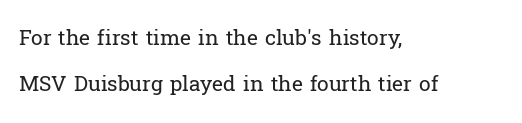
The image shows 21 px text type, upright; set left-aligned, loose line spacing (2.17x), normal letter spacing, not underlined.
